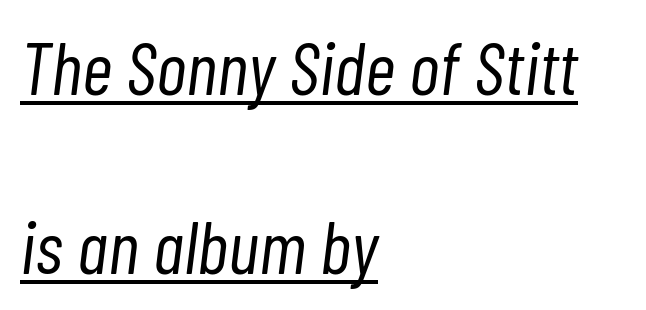
Typeset ragged right — the left edge is the straight one. You could fit nearly another row in the gap between these rows. These lines are rendered in a variable-pitch font. A continuous stroke trails under the words, as in a hyperlink. Observe the ordinary spacing: letters are neighbours, not strangers. The axis of the letterforms is tilted away from vertical.
